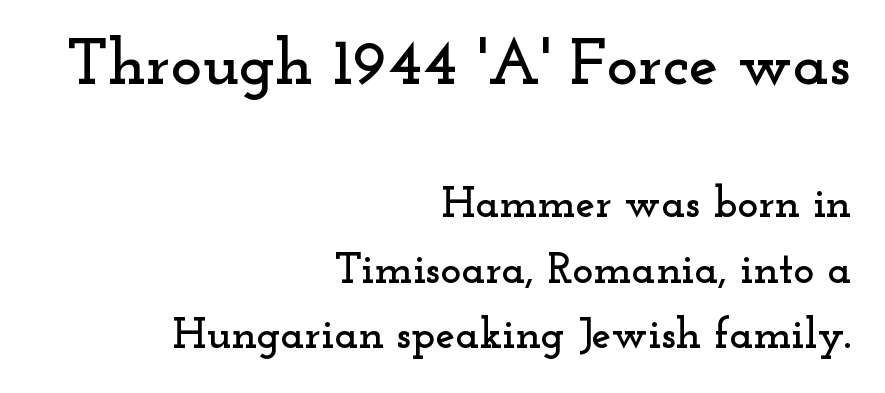
{"serif": "yes", "italic": "no", "width": "wide", "stroke_contrast": "low", "x_height": "small", "monospaced": "no", "underline": "no", "align": "right", "line_spacing": "normal", "line_spacing_ratio": 1.48, "letter_spacing": "normal", "letter_spacing_em": 0.0, "larger_block": "first", "size_ratio": 1.5, "glyph_px": 66}
